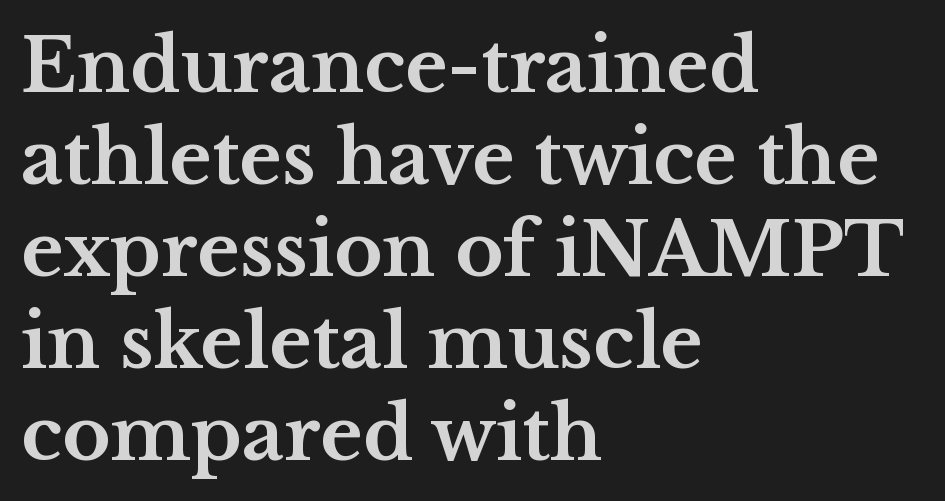
{"serif": "yes", "italic": "no", "bold": "yes", "weight": "bold", "width": "wide", "stroke_contrast": "medium", "x_height": "medium", "monospaced": "no", "underline": "no", "align": "left", "line_spacing": "normal", "line_spacing_ratio": 1.26, "letter_spacing": "normal", "letter_spacing_em": 0.0, "glyph_px": 73}
